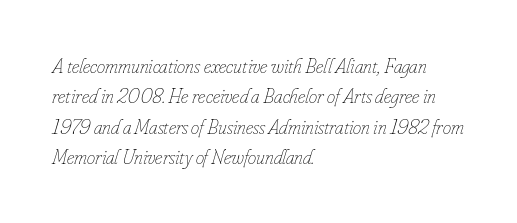
Style check: oblique. Each new line begins a customary step beneath the previous one. Alignment: flush left. Weight class: somewhere from thin through regular. The area under the type is left untouched. Does extra space separate the letters? No, they use regular spacing.
